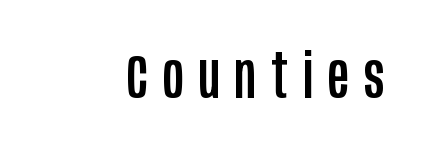
Q: Is the text italic (slanted)? A: No, it is upright.
Q: Is the typeface a serif or a sans-serif typeface? A: Sans-serif.
Q: Is the text underlined? A: No.
Q: Is the spacing between letters normal or unusually wide? A: Unusually wide.
Q: Width (condensed, normal, or wide)? A: Condensed.
Q: Stroke contrast? A: Low.
Q: x-height? A: Large.
Q: Monospaced? A: No.
